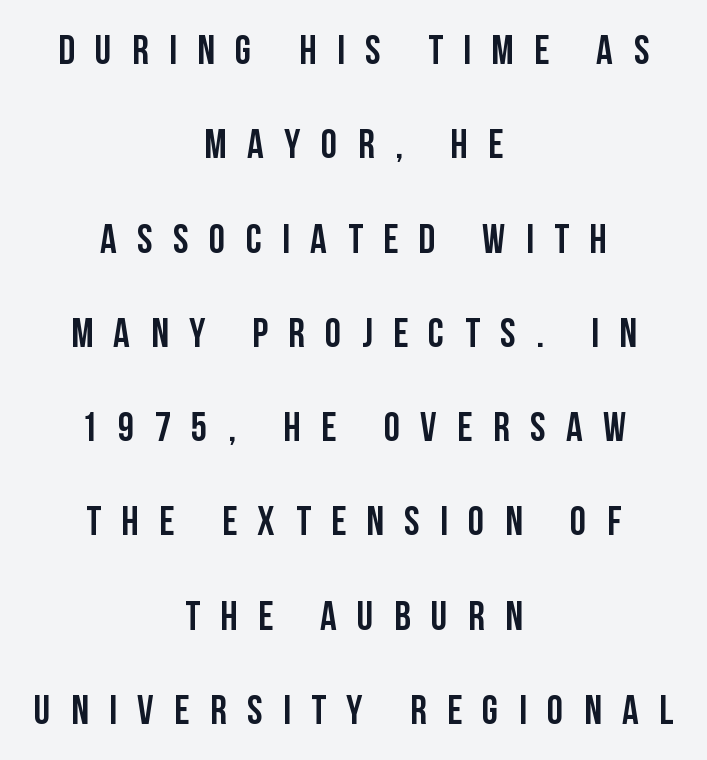
{"serif": "no", "italic": "no", "width": "condensed", "stroke_contrast": "low", "x_height": "large", "monospaced": "no", "underline": "no", "align": "center", "line_spacing": "loose", "line_spacing_ratio": 2.3, "letter_spacing": "wide", "letter_spacing_em": 0.5, "glyph_px": 41}
